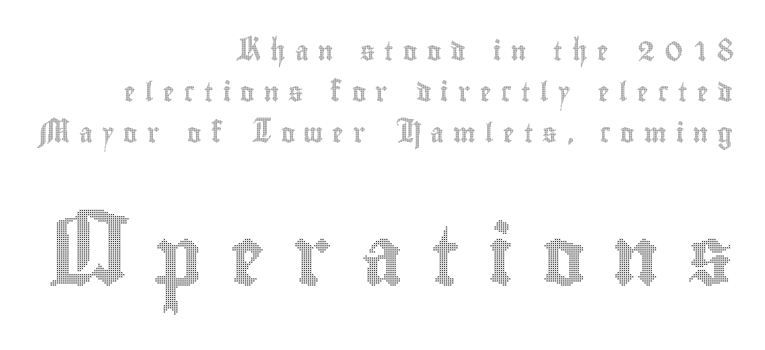
The image shows 58 px condensed type, upright; set right-aligned, loose line spacing (2.15x), unusually wide letter spacing (+0.49 em), not underlined; the second (bottom) block is 3.05x larger; a small x-height.
